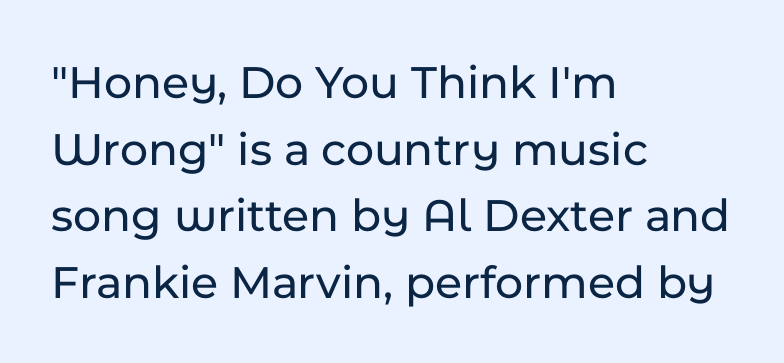
{"serif": "no", "italic": "no", "width": "normal", "stroke_contrast": "low", "x_height": "medium", "monospaced": "no", "underline": "no", "align": "left", "line_spacing": "normal", "line_spacing_ratio": 1.39, "letter_spacing": "normal", "letter_spacing_em": 0.0, "glyph_px": 48}
